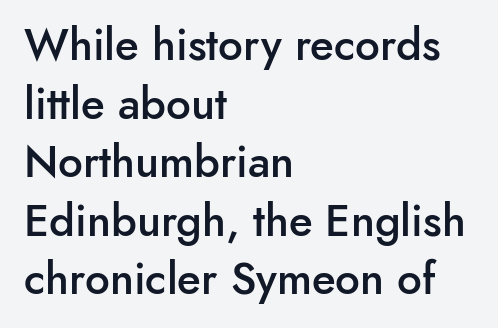
The image shows 44 px semibold sans-serif type, upright; set left-aligned, normal line spacing (1.33x), normal letter spacing, not underlined; low stroke contrast and a small x-height.
